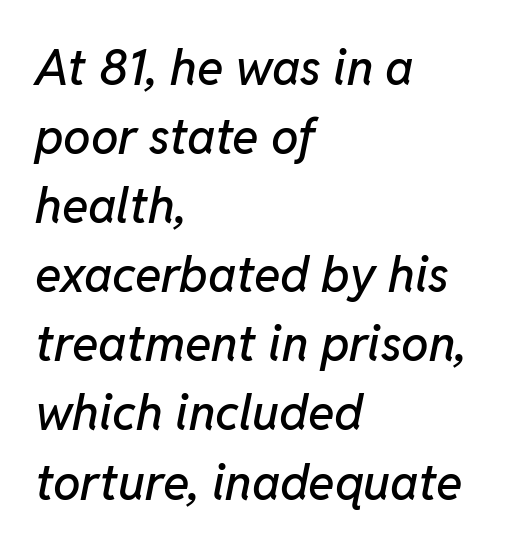
{"italic": "yes", "lean": "right", "slant_degrees": 11, "width": "normal", "stroke_contrast": "low", "x_height": "medium", "monospaced": "no", "underline": "no", "align": "left", "line_spacing": "normal", "line_spacing_ratio": 1.41, "letter_spacing": "normal", "letter_spacing_em": 0.0, "glyph_px": 49}
